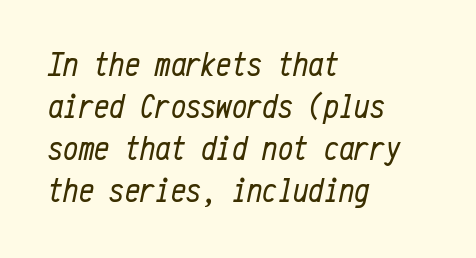
Q: Is the text bold? A: No.
Q: Is the text italic (slanted)? A: Yes, it leans right by about 12 degrees.
Q: Is the text underlined? A: No.
Q: How is the paragraph aligned? A: Left-aligned.
Q: Is the spacing between letters normal or unusually wide? A: Normal.
Q: Width (condensed, normal, or wide)? A: Condensed.
Q: Stroke contrast? A: Low.
Q: x-height? A: Medium.
Q: Monospaced? A: Yes.
